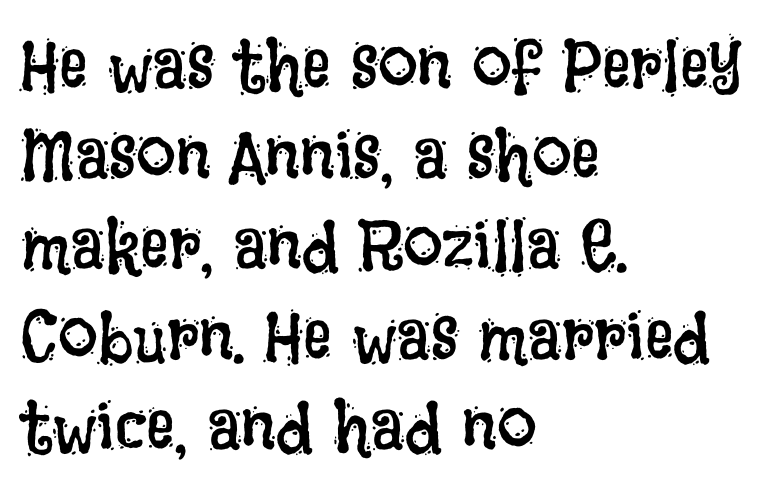
Normally led — the rows are evenly, conventionally spaced. The baseline area is clear. The strokes are not fattened; the text isn't bold. You can tell it's not italic because the verticals are truly vertical.
